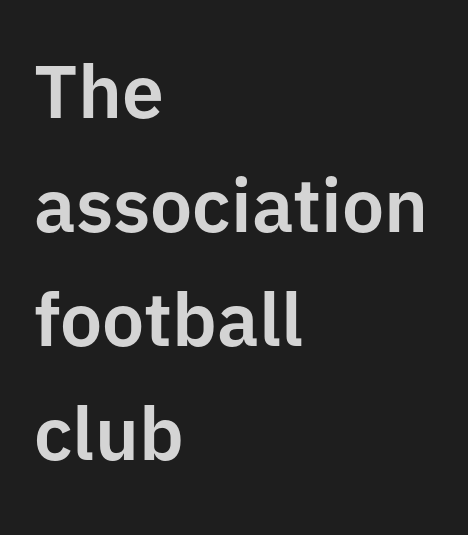
The image shows 75 px sans-serif type, upright; set left-aligned, normal line spacing (1.52x), normal letter spacing, not underlined; low stroke contrast and a medium x-height.
